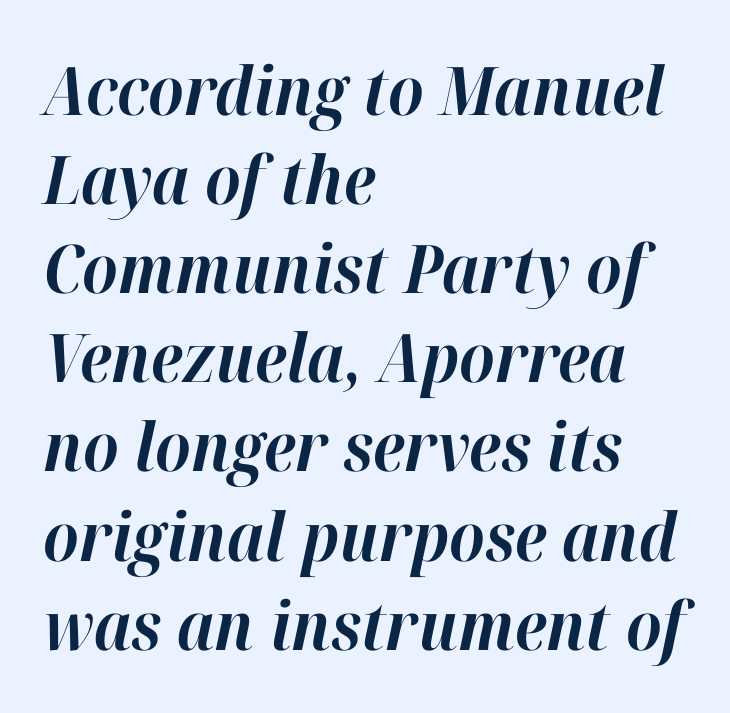
Q: Is the text bold? A: Yes.
Q: Is the text italic (slanted)? A: Yes, it leans right by about 12 degrees.
Q: Is the text underlined? A: No.
Q: How is the paragraph aligned? A: Left-aligned.
Q: Is the spacing between letters normal or unusually wide? A: Normal.
Q: Is the spacing between lines tight, normal or loose? A: Normal.
Q: Width (condensed, normal, or wide)? A: Normal.
Q: Stroke contrast? A: High.
Q: x-height? A: Medium.
Q: Monospaced? A: No.
